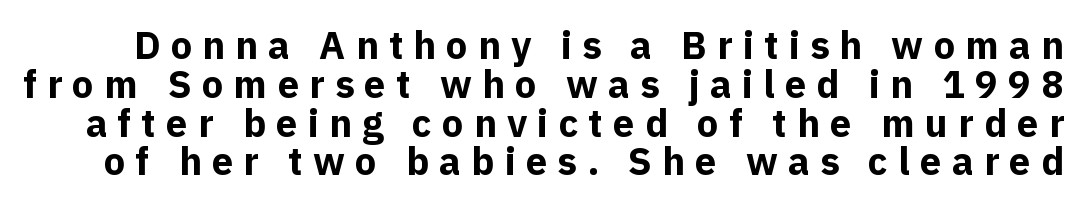
{"serif": "no", "italic": "no", "bold": "yes", "weight": "bold", "width": "normal", "x_height": "medium", "monospaced": "no", "underline": "no", "line_spacing": "tight", "line_spacing_ratio": 1.02, "letter_spacing": "wide", "letter_spacing_em": 0.27, "glyph_px": 38}
